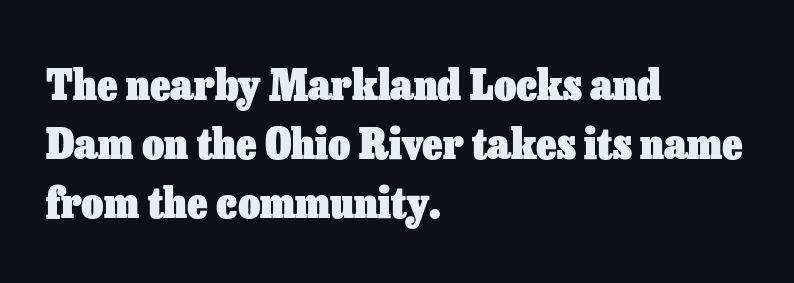
Check under the words: just untouched page. Thick stems and heavy bowls — unmistakably bold. This sample has the flowing, uneven cadence of proportional lettering. Line starts are locked; line ends wander. Vertical spacing — default. Nope, not italic — everything's standing straight.
